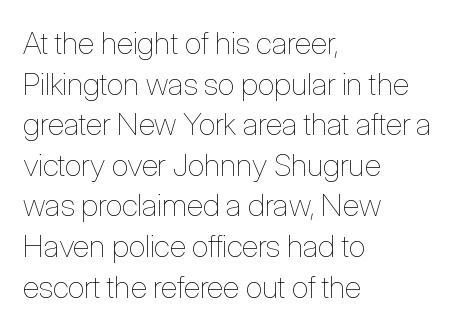
Q: Is the text bold? A: No.
Q: Is the text italic (slanted)? A: No, it is upright.
Q: Is the text underlined? A: No.
Q: How is the paragraph aligned? A: Left-aligned.
Q: Is the spacing between letters normal or unusually wide? A: Normal.
Q: Is the spacing between lines tight, normal or loose? A: Normal.
Q: Width (condensed, normal, or wide)? A: Condensed.
Q: Stroke contrast? A: Low.
Q: x-height? A: Medium.
Q: Monospaced? A: No.
